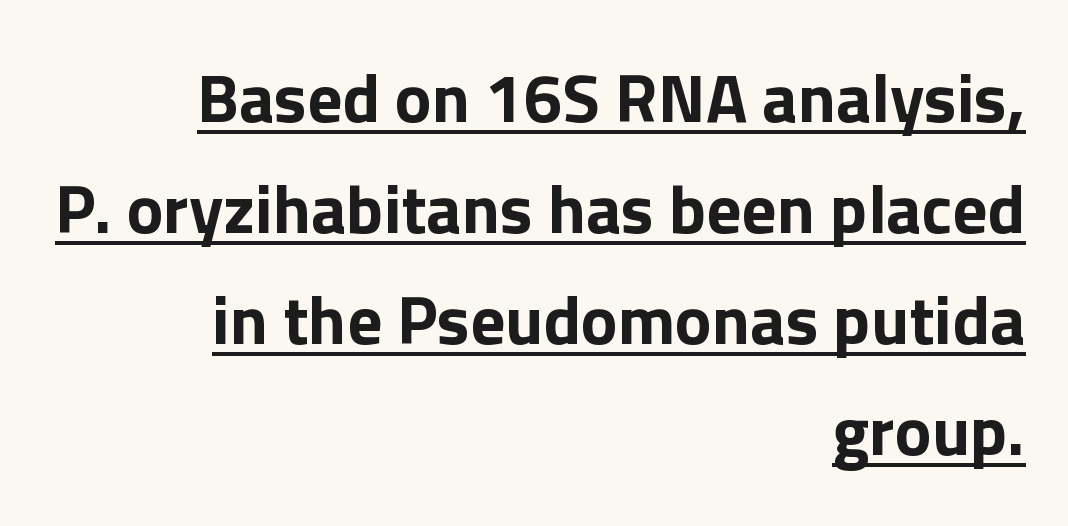
Heavy, bold letterforms. Think of a printed novel: that variable character pitch is what you see here. Upright lettering throughout. A flush-right, rag-left setting is used for this passage. The rendering keeps characters at their native spacing. Caption: lettering with a line underneath.
